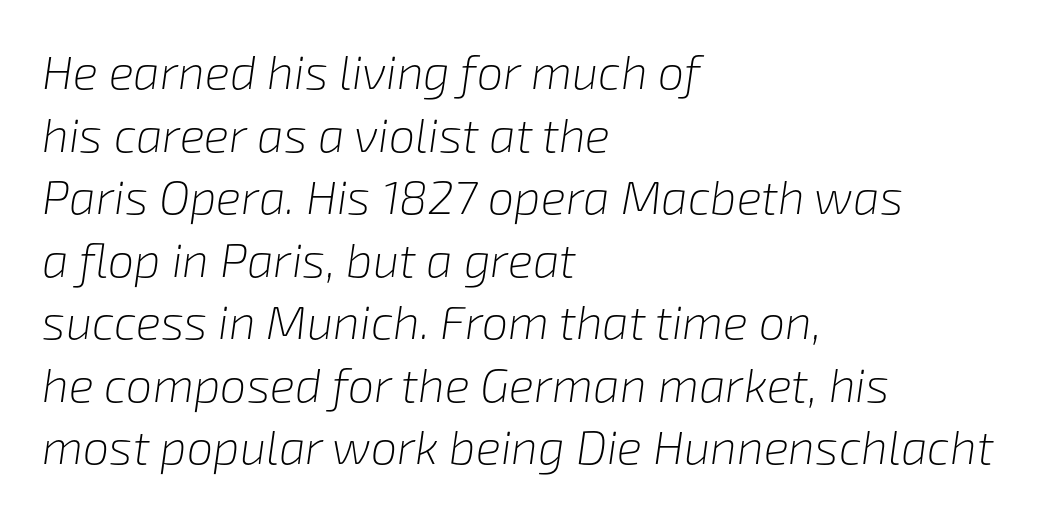
The image shows 47 px light type, italic (leaning right); set left-aligned, normal line spacing (1.33x), normal letter spacing, not underlined; low stroke contrast and a medium x-height.
